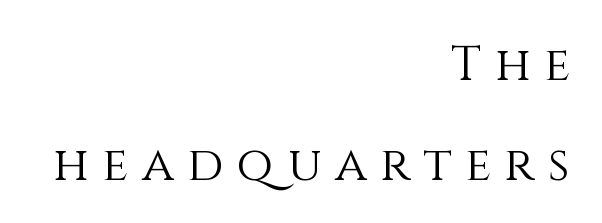
Q: Is the text bold? A: No.
Q: Is the text italic (slanted)? A: No, it is upright.
Q: Is the text underlined? A: No.
Q: How is the paragraph aligned? A: Right-aligned.
Q: Is the spacing between letters normal or unusually wide? A: Unusually wide.
Q: Is the spacing between lines tight, normal or loose? A: Loose.
Q: Width (condensed, normal, or wide)? A: Normal.
Q: Stroke contrast? A: Medium.
Q: x-height? A: Large.
Q: Monospaced? A: No.
